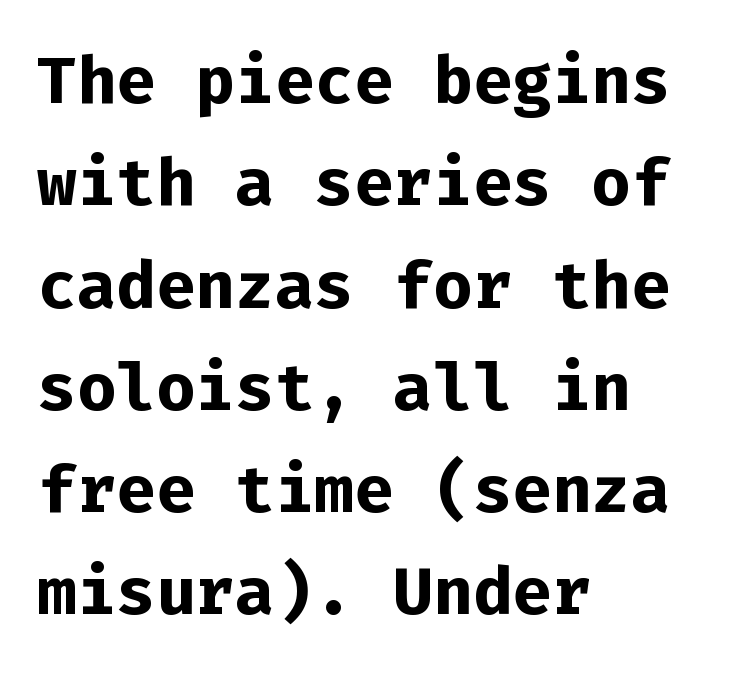
Q: Is the text bold? A: Yes.
Q: Is the text italic (slanted)? A: No, it is upright.
Q: Is the typeface a serif or a sans-serif typeface? A: Sans-serif.
Q: Is the text underlined? A: No.
Q: How is the paragraph aligned? A: Left-aligned.
Q: Is the spacing between letters normal or unusually wide? A: Normal.
Q: Is the spacing between lines tight, normal or loose? A: Normal.
Q: Width (condensed, normal, or wide)? A: Normal.
Q: Stroke contrast? A: Low.
Q: x-height? A: Medium.
Q: Monospaced? A: Yes.
